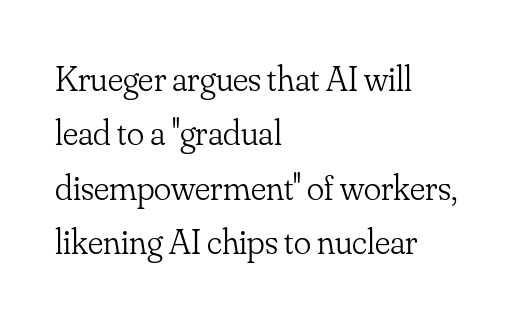
The image shows 36 px light serif type, upright; set left-aligned, normal line spacing (1.51x), normal letter spacing, not underlined; low stroke contrast and a small x-height.
